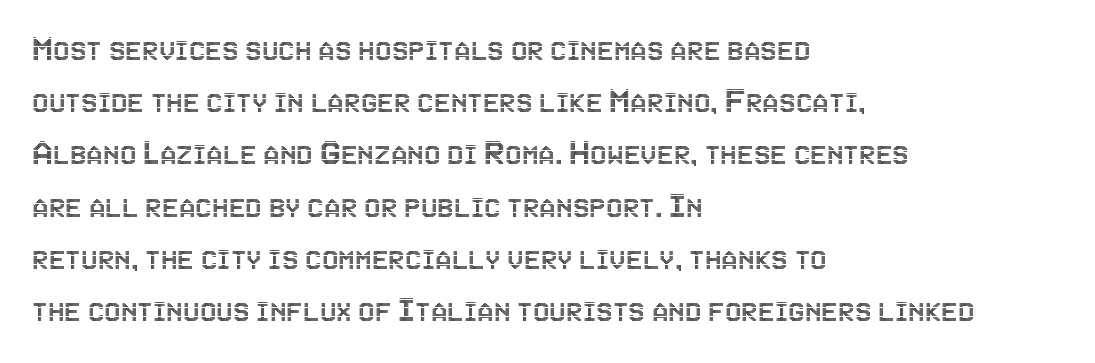
The image shows 37 px condensed type, upright; set left-aligned, normal line spacing (1.41x), normal letter spacing, not underlined; a large x-height.
